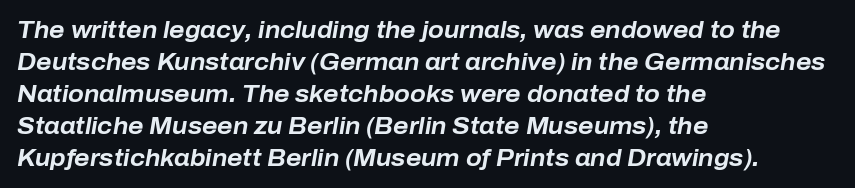
{"italic": "yes", "lean": "right", "slant_degrees": 10, "bold": "yes", "underline": "no", "align": "left", "line_spacing": "normal", "line_spacing_ratio": 1.39, "letter_spacing": "normal", "letter_spacing_em": 0.0, "glyph_px": 23}
